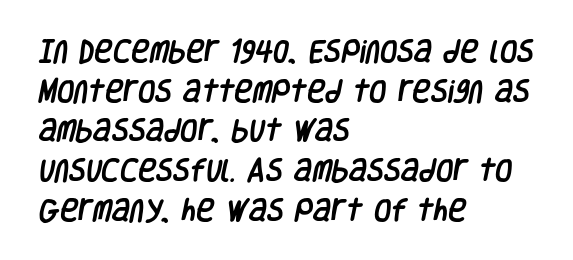
Q: Is the text underlined? A: No.
Q: How is the paragraph aligned? A: Left-aligned.
Q: Is the spacing between letters normal or unusually wide? A: Normal.
Q: Is the spacing between lines tight, normal or loose? A: Normal.
